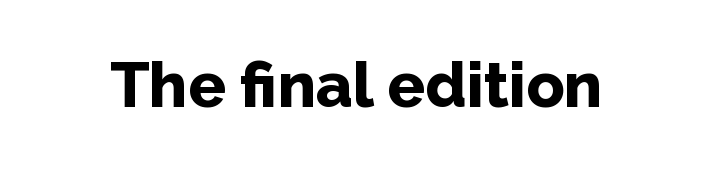
Q: Is the text bold? A: Yes.
Q: Is the text italic (slanted)? A: No, it is upright.
Q: Is the typeface a serif or a sans-serif typeface? A: Sans-serif.
Q: Is the text underlined? A: No.
Q: Is the spacing between letters normal or unusually wide? A: Normal.
Q: Width (condensed, normal, or wide)? A: Normal.
Q: Stroke contrast? A: Low.
Q: x-height? A: Medium.
Q: Monospaced? A: No.
